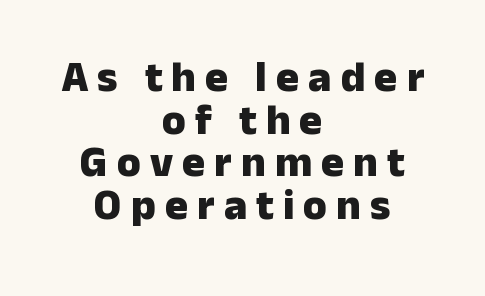
The image shows 43 px heavy sans-serif type, upright; set centered, tight line spacing (0.99x), unusually wide letter spacing (+0.21 em), not underlined; low stroke contrast and a medium x-height.
